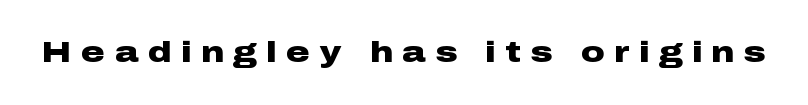
There is plenty of visible air inserted between adjacent glyphs. Clear beneath every line of the passage. This is heavy type, rendered in bold. The lettering holds an erect, upright posture throughout. This sample uses a sans-serif face. A typesetter would call this proportional, since set widths differ per character.
